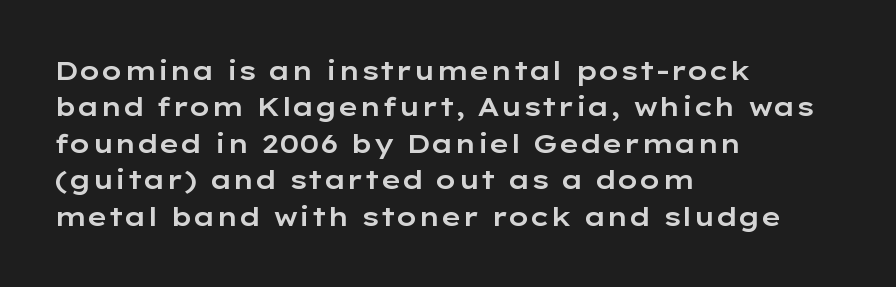
The image shows 26 px text type, upright; set left-aligned, normal line spacing (1.4x), normal letter spacing, not underlined.
